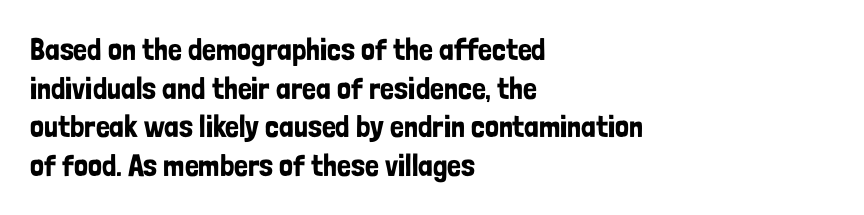
The font family rendered here belongs to the sans-serif group. Do the characters align in a grid? No, the font is proportional. Honestly, there is no underline to notice here at all. Normally led — the rows are evenly, conventionally spaced.
